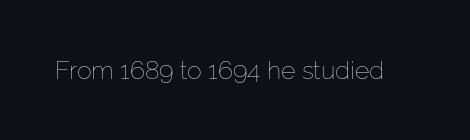
Q: Is the text bold? A: No.
Q: Is the text italic (slanted)? A: No, it is upright.
Q: Is the text underlined? A: No.
Q: Is the spacing between letters normal or unusually wide? A: Normal.
